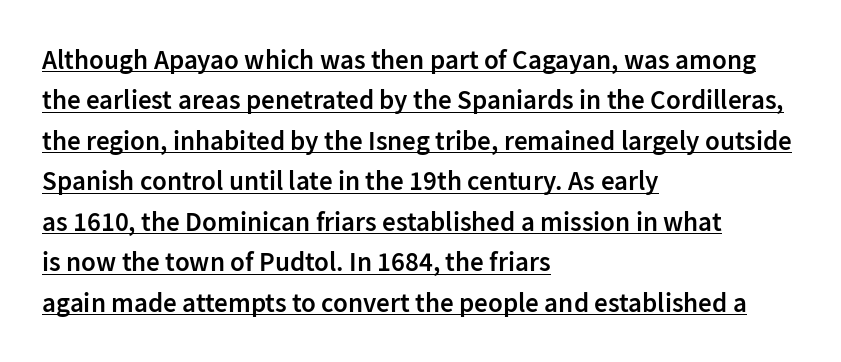
The image shows 27 px text type, upright; set left-aligned, normal line spacing (1.5x), normal letter spacing, underlined.
